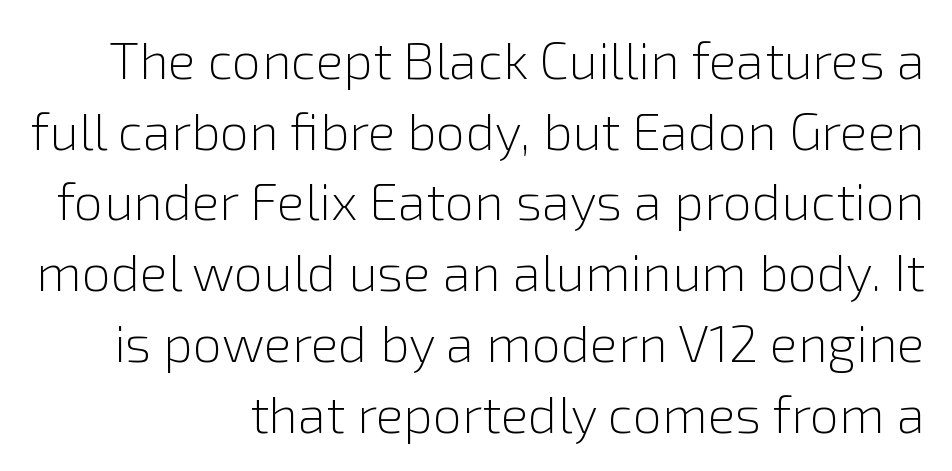
The image shows 52 px light sans-serif type, upright; set right-aligned, normal line spacing (1.36x), normal letter spacing, not underlined; a medium x-height.
